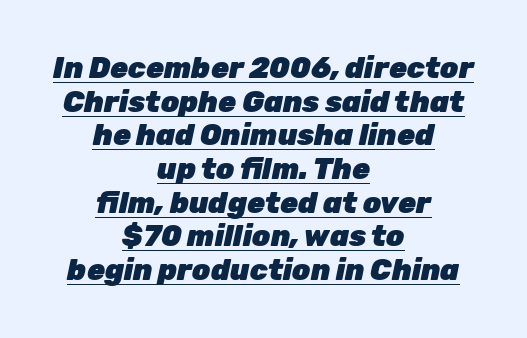
{"italic": "yes", "lean": "right", "slant_degrees": 12, "bold": "yes", "weight": "heavy", "width": "normal", "stroke_contrast": "low", "x_height": "medium", "monospaced": "no", "underline": "yes", "align": "center", "line_spacing_ratio": 1.16, "letter_spacing": "normal", "letter_spacing_em": 0.0, "glyph_px": 29}
